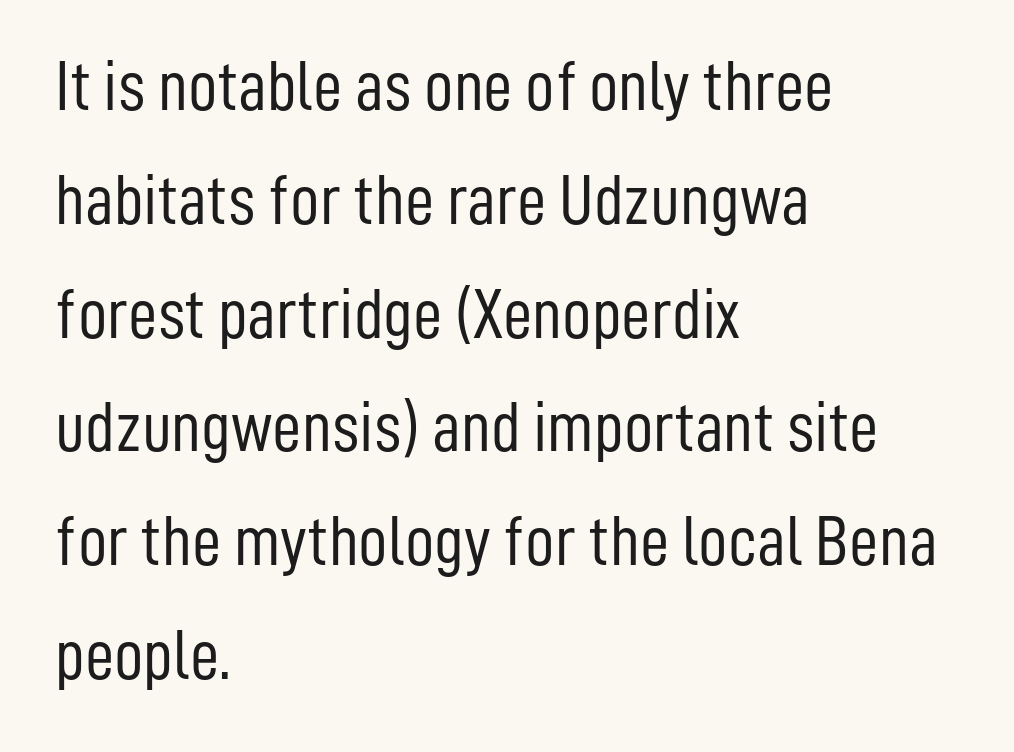
The image shows 72 px light, condensed sans-serif type, upright; set left-aligned, normal line spacing (1.58x), normal letter spacing, not underlined; low stroke contrast and a medium x-height.
